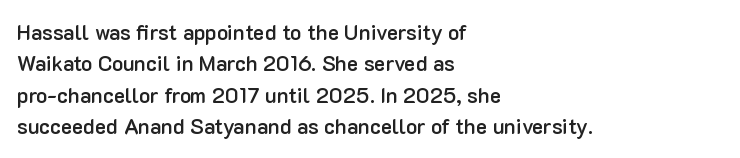
Q: Is the text bold? A: Semi-bold.
Q: Is the text italic (slanted)? A: No, it is upright.
Q: Is the text underlined? A: No.
Q: How is the paragraph aligned? A: Left-aligned.
Q: Is the spacing between letters normal or unusually wide? A: Normal.
Q: Is the spacing between lines tight, normal or loose? A: Normal.
